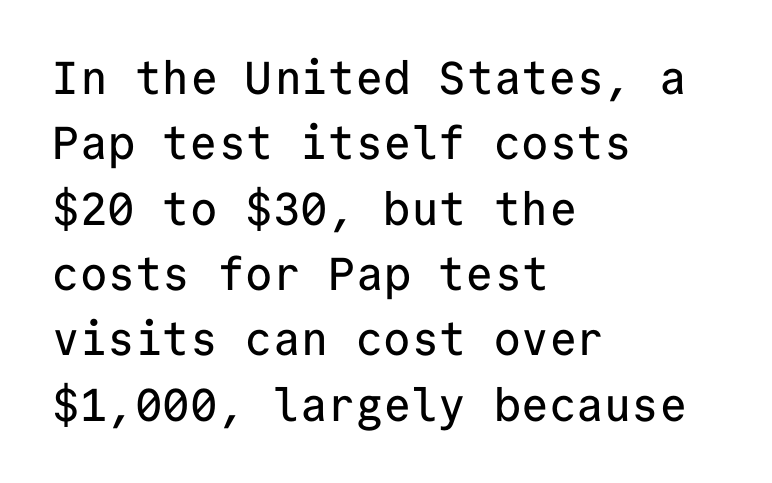
Q: Is the text italic (slanted)? A: No, it is upright.
Q: Is the typeface a serif or a sans-serif typeface? A: Sans-serif.
Q: Is the text underlined? A: No.
Q: How is the paragraph aligned? A: Left-aligned.
Q: Is the spacing between letters normal or unusually wide? A: Normal.
Q: Is the spacing between lines tight, normal or loose? A: Normal.
Q: Width (condensed, normal, or wide)? A: Normal.
Q: Stroke contrast? A: Low.
Q: x-height? A: Medium.
Q: Monospaced? A: Yes.
